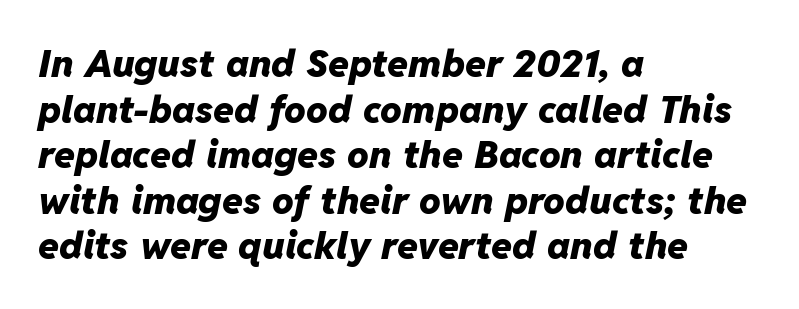
{"italic": "yes", "lean": "right", "slant_degrees": 11, "bold": "yes", "weight": "heavy", "width": "normal", "stroke_contrast": "low", "x_height": "medium", "monospaced": "no", "underline": "no", "align": "left", "line_spacing_ratio": 1.2, "letter_spacing": "normal", "letter_spacing_em": 0.0, "glyph_px": 38}
